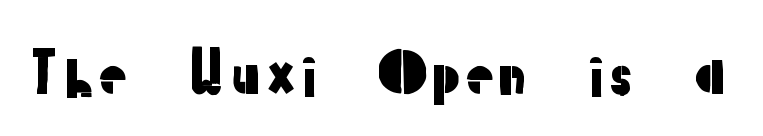
The image shows 56 px sans-serif type, upright; set normal letter spacing, not underlined; low stroke contrast and a medium x-height.
